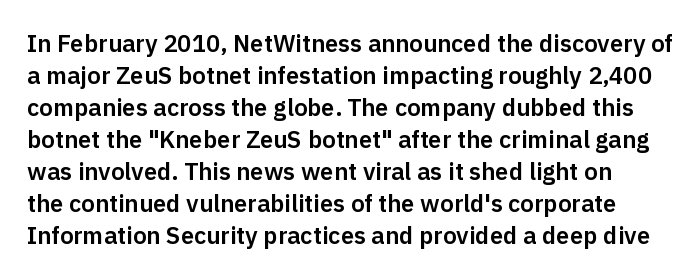
A typesetter would call this leading conventional body-copy spacing. Every stem runs plumb, perpendicular to the baseline. The gaps between neighbouring characters are ordinary and unremarkable. Beneath every word, the page is bare.
